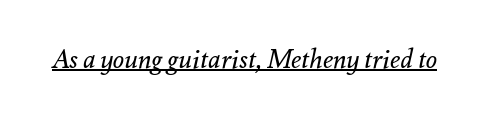
What stands out about the letter spacing? Nothing — it is the standard amount. Slant detected: the letters are inclined. Does a line run under the words? Yes, clearly. Each stroke keeps to a modest, everyday thickness or less.
